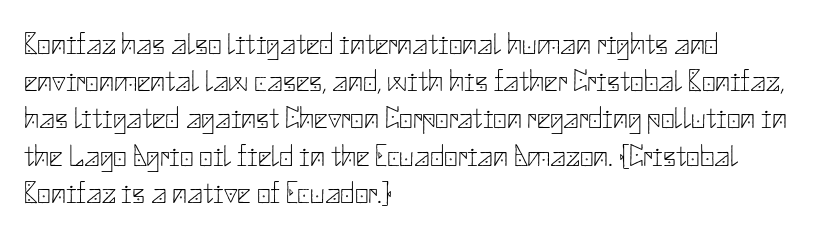
{"serif": "no", "italic": "no", "bold": "no", "weight": "thin", "width": "normal", "stroke_contrast": "low", "x_height": "small", "underline": "no", "align": "left", "line_spacing_ratio": 1.24, "letter_spacing": "normal", "letter_spacing_em": 0.0, "glyph_px": 30}
